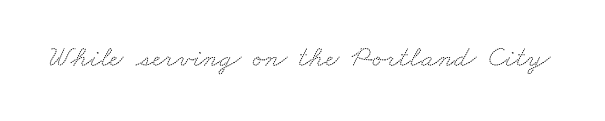
The image shows 30 px wide serif type; set normal letter spacing, not underlined; medium stroke contrast and a small x-height.
